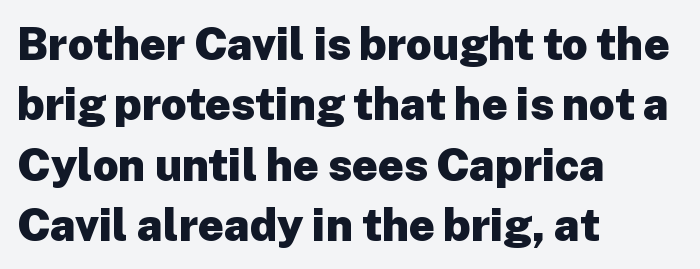
Q: Is the text bold? A: Yes.
Q: Is the text italic (slanted)? A: No, it is upright.
Q: Is the typeface a serif or a sans-serif typeface? A: Sans-serif.
Q: Is the text underlined? A: No.
Q: How is the paragraph aligned? A: Left-aligned.
Q: Is the spacing between letters normal or unusually wide? A: Normal.
Q: Is the spacing between lines tight, normal or loose? A: Normal.
Q: Width (condensed, normal, or wide)? A: Normal.
Q: Stroke contrast? A: Low.
Q: x-height? A: Medium.
Q: Monospaced? A: No.
